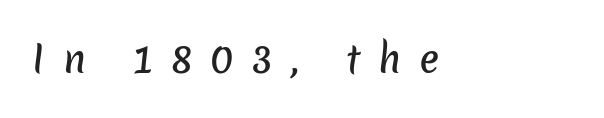
The image shows 37 px sans-serif type; set unusually wide letter spacing (+0.48 em), not underlined; low stroke contrast and a medium x-height.
